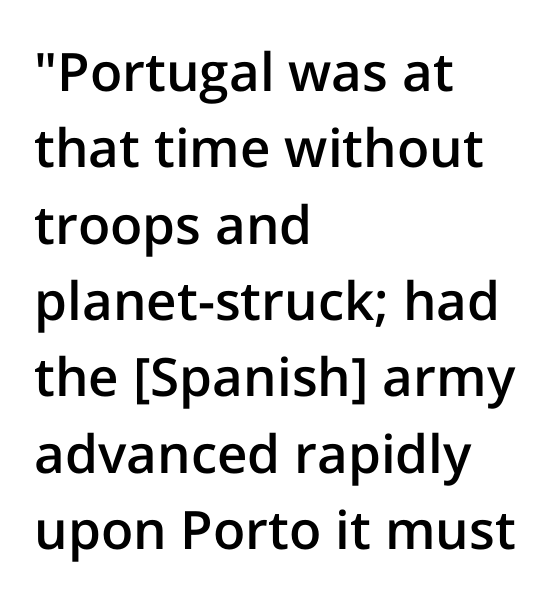
The image shows 53 px semibold sans-serif type, upright; set left-aligned, normal line spacing (1.44x), normal letter spacing, not underlined; low stroke contrast and a medium x-height.
